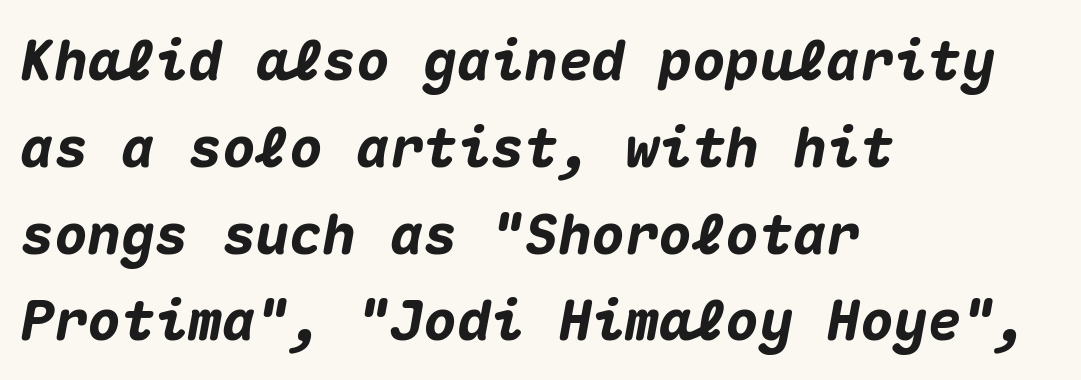
Q: Is the text bold? A: Yes.
Q: Is the text italic (slanted)? A: Yes, it leans right by about 10 degrees.
Q: Is the text underlined? A: No.
Q: How is the paragraph aligned? A: Left-aligned.
Q: Is the spacing between letters normal or unusually wide? A: Normal.
Q: Is the spacing between lines tight, normal or loose? A: Normal.
Q: Width (condensed, normal, or wide)? A: Normal.
Q: Stroke contrast? A: Medium.
Q: x-height? A: Medium.
Q: Monospaced? A: Yes.
